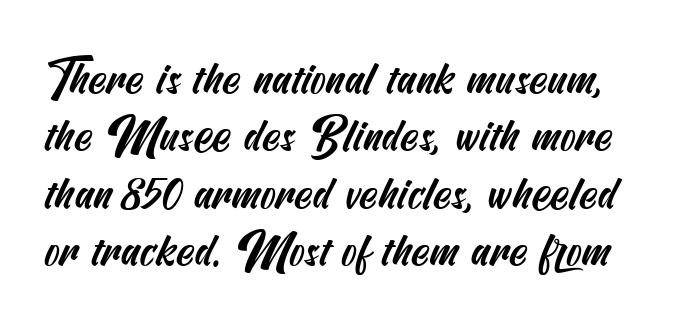
{"serif": "no", "width": "condensed", "stroke_contrast": "medium", "x_height": "small", "underline": "no", "line_spacing": "normal", "line_spacing_ratio": 1.25, "letter_spacing": "normal", "letter_spacing_em": 0.0, "glyph_px": 46}
